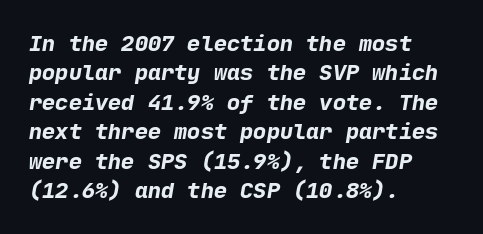
The image shows 22 px bold type; set left-aligned, normal line spacing (1.34x), normal letter spacing, not underlined.
